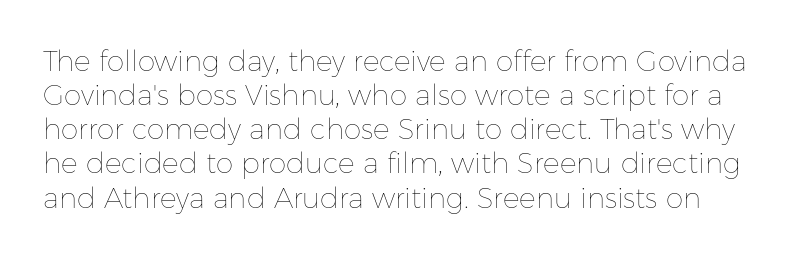
{"italic": "no", "bold": "no", "weight": "thin", "width": "normal", "stroke_contrast": "low", "x_height": "medium", "monospaced": "no", "underline": "no", "line_spacing_ratio": 1.22, "letter_spacing": "normal", "letter_spacing_em": 0.0, "glyph_px": 28}
